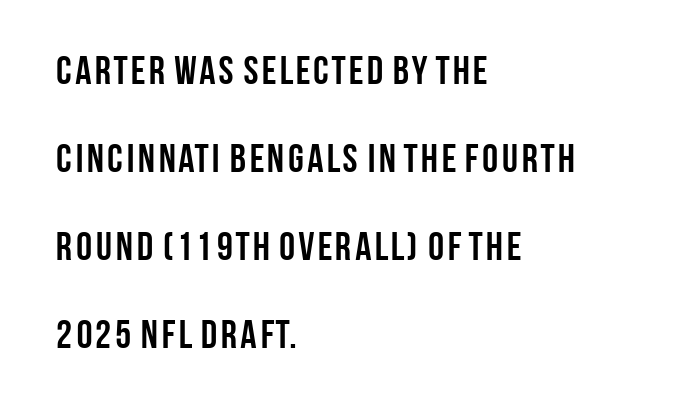
The image shows 40 px semibold, condensed sans-serif type, upright; set left-aligned, loose line spacing (2.2x), normal letter spacing, not underlined; low stroke contrast and a large x-height.
